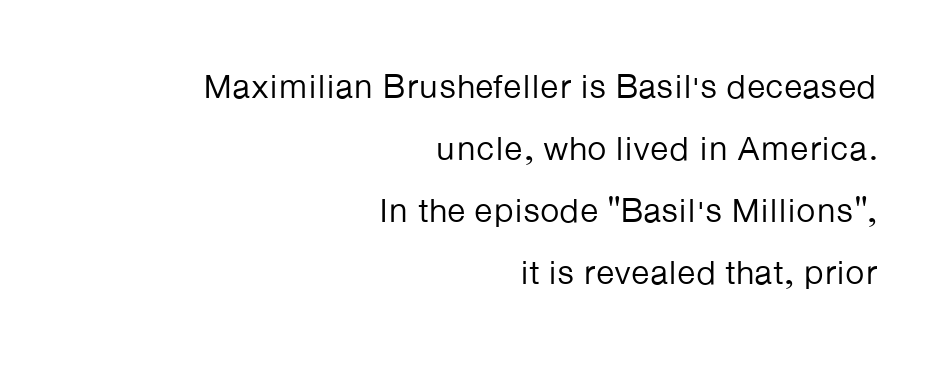
{"serif": "no", "italic": "no", "bold": "no", "weight": "regular", "width": "normal", "stroke_contrast": "low", "x_height": "medium", "monospaced": "no", "underline": "no", "align": "right", "line_spacing_ratio": 1.82, "letter_spacing": "normal", "letter_spacing_em": 0.0, "glyph_px": 34}
